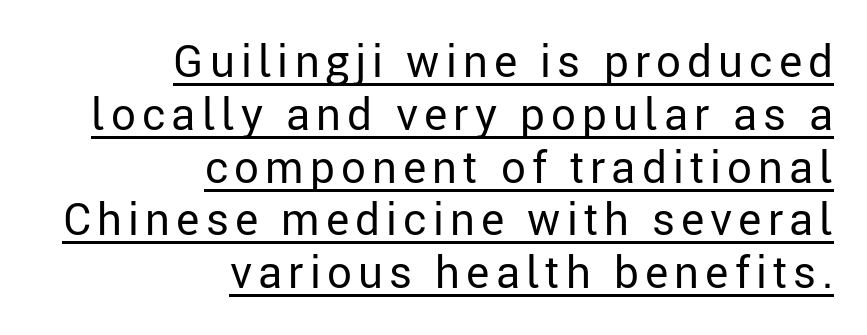
{"serif": "no", "italic": "no", "bold": "no", "weight": "regular", "width": "normal", "stroke_contrast": "low", "x_height": "medium", "monospaced": "no", "underline": "yes", "align": "right", "line_spacing_ratio": 1.2, "glyph_px": 44}
